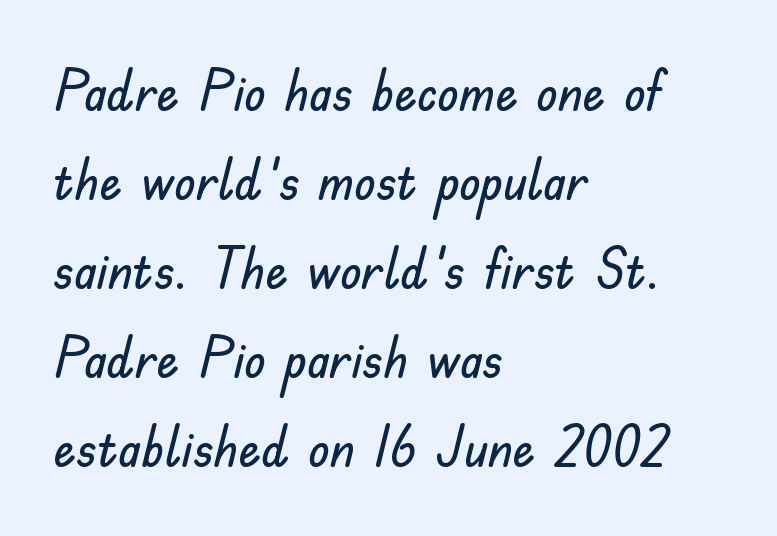
The image shows 56 px sans-serif type; set left-aligned, normal line spacing (1.59x), normal letter spacing, not underlined; low stroke contrast and a small x-height.
